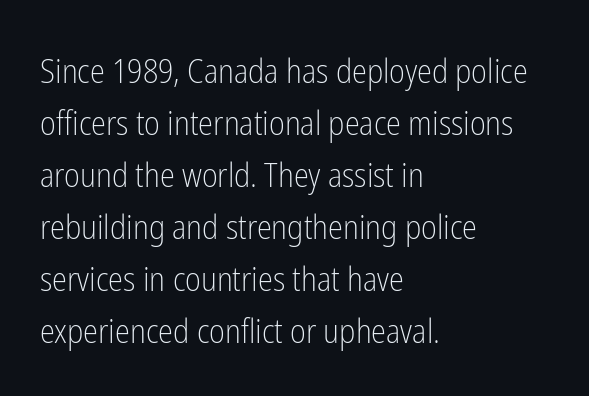
The image shows 34 px light, condensed sans-serif type, upright; set left-aligned, normal line spacing (1.53x), normal letter spacing, not underlined; low stroke contrast and a medium x-height.
